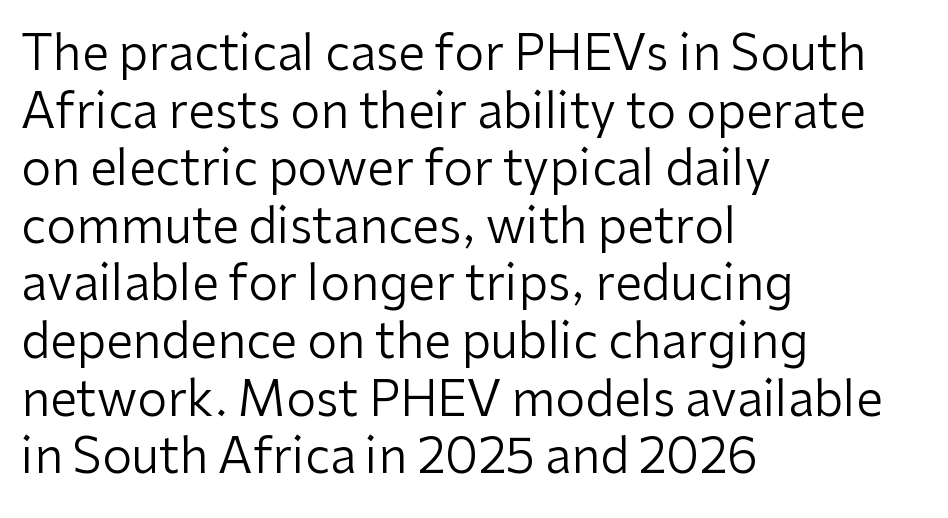
The image shows 48 px regular-weight sans-serif type, upright; set left-aligned, line spacing 1.2x, normal letter spacing, not underlined; low stroke contrast and a medium x-height.
